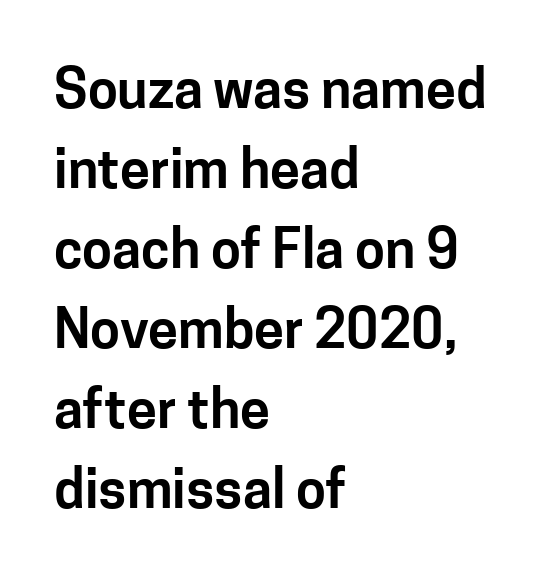
The paragraph has a hard left edge and a soft right edge. Normally led — the rows are evenly, conventionally spaced. The gaps between neighbouring characters are ordinary and unremarkable. The specimen omits any rule beneath the text block's lines. Every stem runs plumb, perpendicular to the baseline.
